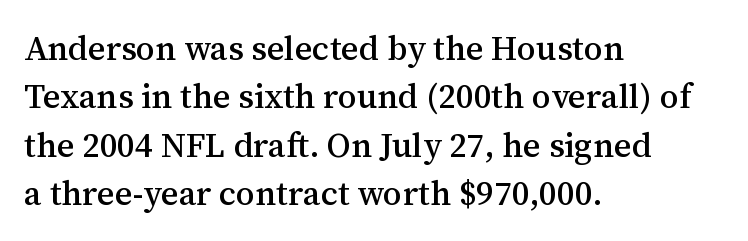
Q: Is the text italic (slanted)? A: No, it is upright.
Q: Is the typeface a serif or a sans-serif typeface? A: Serif.
Q: Is the text underlined? A: No.
Q: How is the paragraph aligned? A: Left-aligned.
Q: Is the spacing between letters normal or unusually wide? A: Normal.
Q: Is the spacing between lines tight, normal or loose? A: Normal.
Q: Width (condensed, normal, or wide)? A: Normal.
Q: Stroke contrast? A: Medium.
Q: x-height? A: Medium.
Q: Monospaced? A: No.
